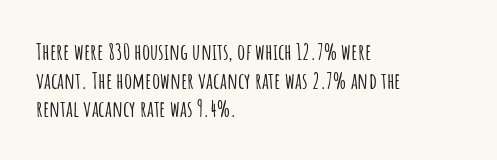
{"italic": "no", "underline": "no", "align": "left", "line_spacing_ratio": 1.24, "letter_spacing": "normal", "letter_spacing_em": 0.0, "glyph_px": 23}
